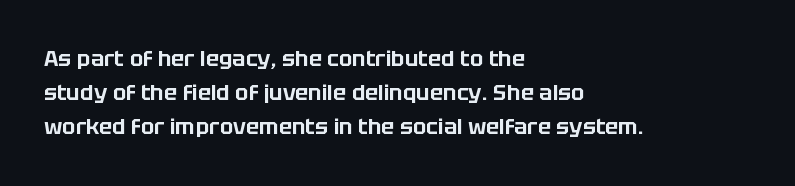
{"italic": "no", "underline": "no", "align": "left", "line_spacing": "normal", "line_spacing_ratio": 1.55, "letter_spacing": "normal", "letter_spacing_em": 0.0, "glyph_px": 22}
